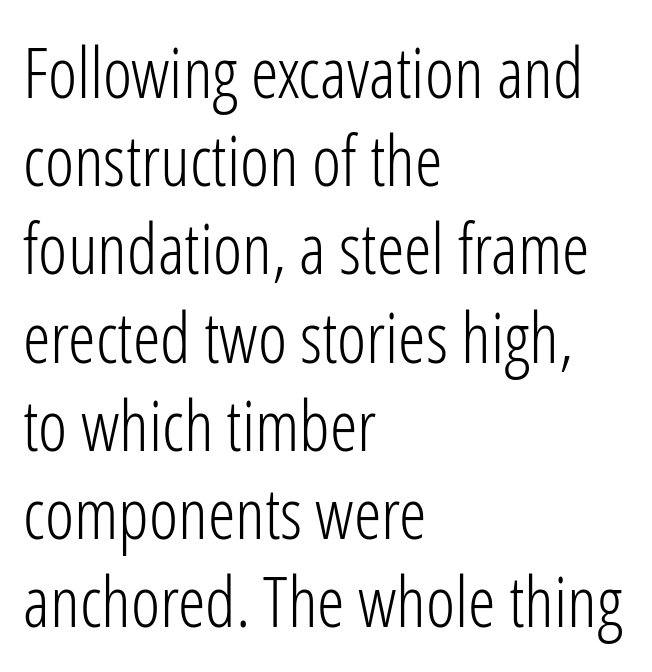
Q: Is the text bold? A: No.
Q: Is the text italic (slanted)? A: No, it is upright.
Q: Is the typeface a serif or a sans-serif typeface? A: Sans-serif.
Q: Is the text underlined? A: No.
Q: How is the paragraph aligned? A: Left-aligned.
Q: Is the spacing between letters normal or unusually wide? A: Normal.
Q: Is the spacing between lines tight, normal or loose? A: Normal.
Q: Width (condensed, normal, or wide)? A: Condensed.
Q: Stroke contrast? A: Low.
Q: x-height? A: Medium.
Q: Monospaced? A: No.
